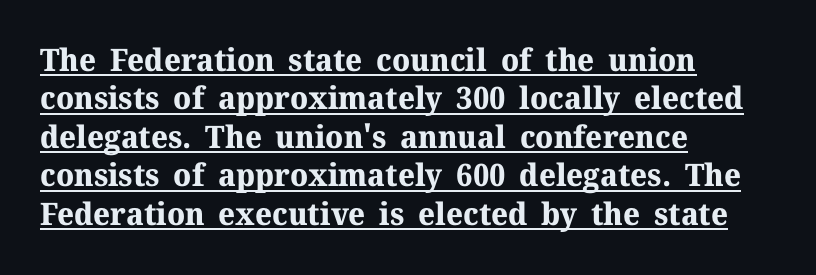
The image shows 31 px bold serif type, upright; set left-aligned, line spacing 1.24x, normal letter spacing, underlined; medium stroke contrast and a medium x-height.
